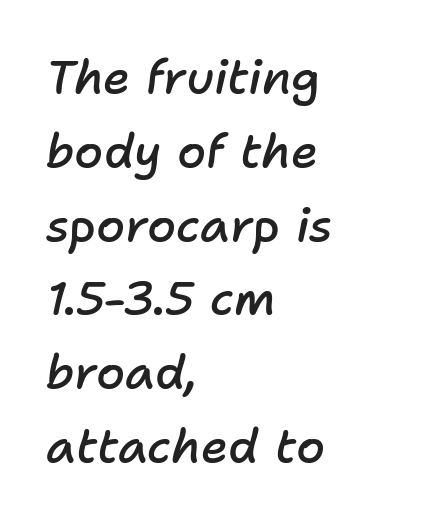
The image shows 47 px semibold type, italic (leaning right); set left-aligned, normal line spacing (1.57x), normal letter spacing, not underlined; low stroke contrast and a medium x-height.
